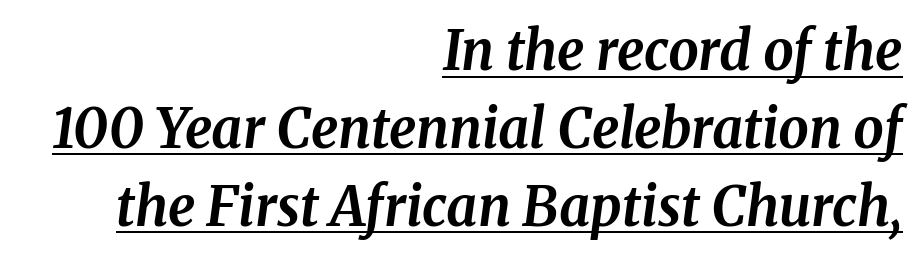
Q: Is the text bold? A: Yes.
Q: Is the text italic (slanted)? A: Yes, it leans right by about 8 degrees.
Q: Is the typeface a serif or a sans-serif typeface? A: Serif.
Q: Is the text underlined? A: Yes.
Q: How is the paragraph aligned? A: Right-aligned.
Q: Is the spacing between letters normal or unusually wide? A: Normal.
Q: Is the spacing between lines tight, normal or loose? A: Normal.
Q: Width (condensed, normal, or wide)? A: Normal.
Q: Stroke contrast? A: Medium.
Q: x-height? A: Medium.
Q: Monospaced? A: No.
